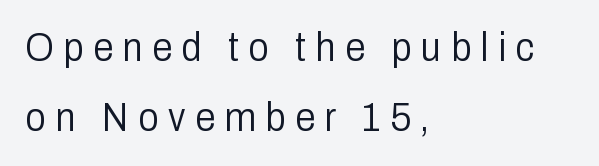
{"serif": "no", "italic": "no", "bold": "no", "weight": "light", "width": "condensed", "stroke_contrast": "low", "x_height": "medium", "monospaced": "no", "underline": "no", "align": "left", "line_spacing_ratio": 1.71, "letter_spacing": "wide", "letter_spacing_em": 0.23, "glyph_px": 41}
